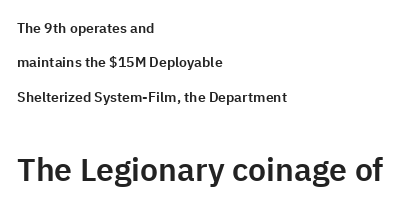
The image shows 32 px sans-serif type, upright; set left-aligned, loose line spacing (2.46x), normal letter spacing, not underlined; the second (bottom) block is 2.29x larger; low stroke contrast and a medium x-height.
